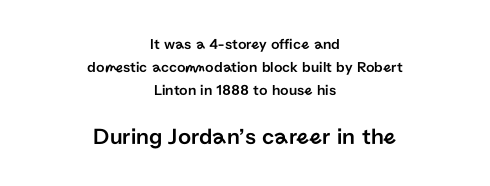
{"italic": "no", "underline": "no", "align": "center", "line_spacing": "normal", "line_spacing_ratio": 1.53, "letter_spacing": "normal", "letter_spacing_em": 0.0, "larger_block": "second", "size_ratio": 1.53, "glyph_px": 23}
